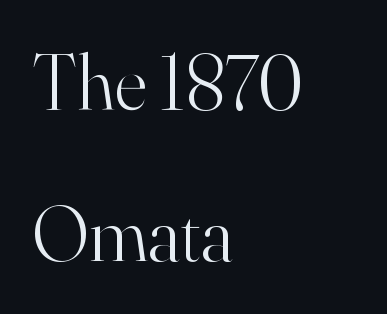
{"serif": "yes", "italic": "no", "bold": "no", "weight": "light", "width": "normal", "stroke_contrast": "high", "x_height": "small", "monospaced": "no", "underline": "no", "align": "left", "line_spacing": "loose", "line_spacing_ratio": 1.91, "letter_spacing": "normal", "letter_spacing_em": 0.0, "glyph_px": 79}
